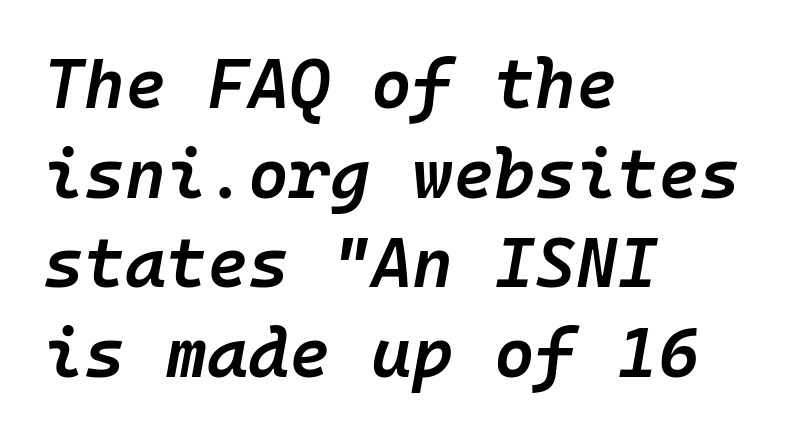
This sample has the even, mechanical cadence of fixed-width lettering. If you measured baseline to baseline, you'd find a middling distance. Nothing unusual about the tracking: characters are spaced as the font intends. A semibold gives these letters moderate extra thickness, short of bold.
